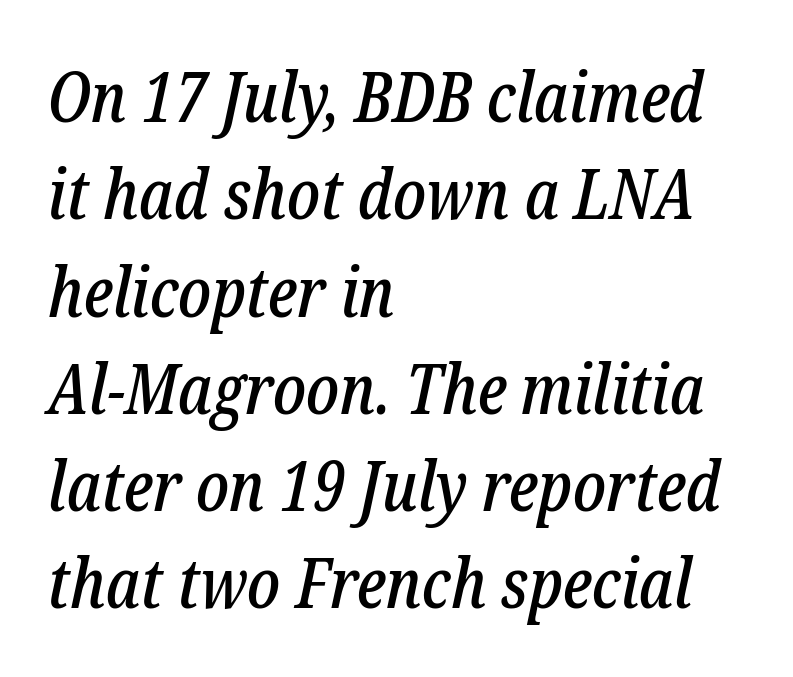
{"serif": "yes", "italic": "yes", "lean": "right", "slant_degrees": 12, "width": "condensed", "stroke_contrast": "low", "x_height": "medium", "monospaced": "no", "underline": "no", "align": "left", "line_spacing": "normal", "line_spacing_ratio": 1.39, "letter_spacing": "normal", "letter_spacing_em": 0.0, "glyph_px": 70}
